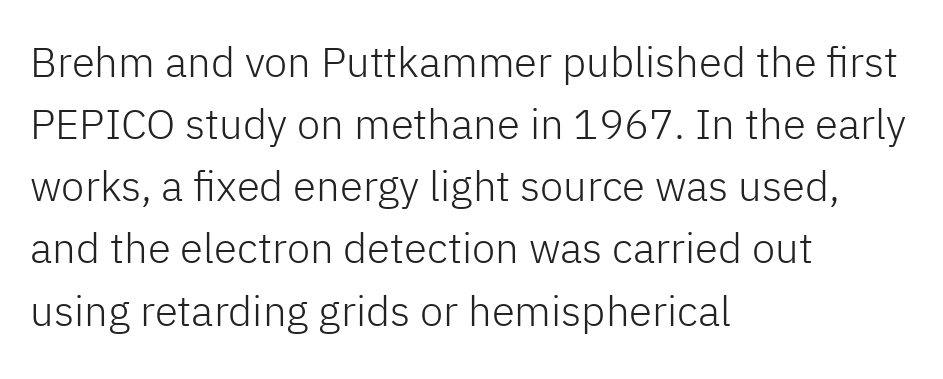
The image shows 42 px light sans-serif type, upright; set left-aligned, normal line spacing (1.48x), normal letter spacing, not underlined; low stroke contrast and a medium x-height.
